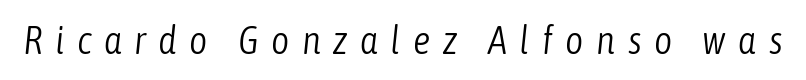
Is the type heavy? It reads as light-to-regular instead. Each letter keeps its own natural width here, so spacing adapts to shape. A clean baseline with only descenders dipping below it. Posture: slanted. Look at the tracking — it's clearly loosened, letters drifting apart.
